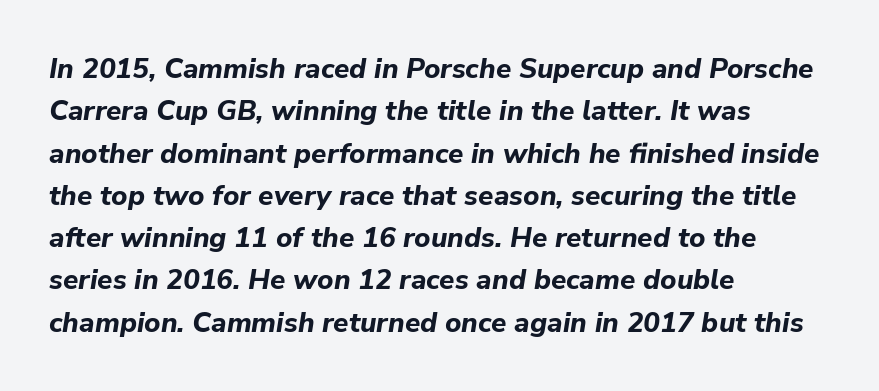
The image shows 28 px bold type, italic (leaning right); set left-aligned, normal line spacing (1.51x), normal letter spacing, not underlined; low stroke contrast and a medium x-height.
